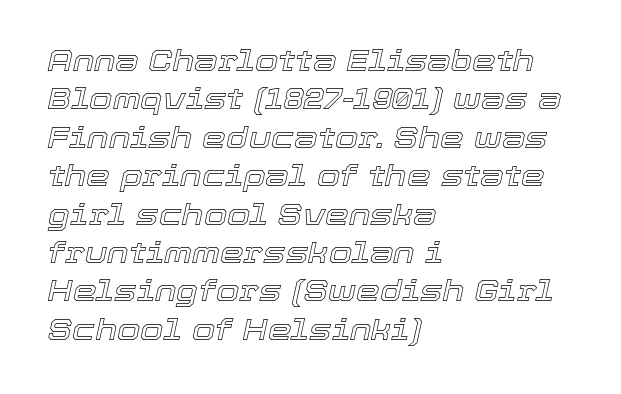
The image shows 30 px text type, italic (leaning right); set left-aligned, normal line spacing (1.28x), normal letter spacing, not underlined; a medium x-height.
